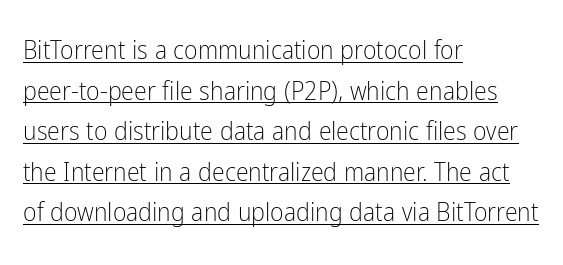
Q: Is the text bold? A: No.
Q: Is the text italic (slanted)? A: No, it is upright.
Q: Is the text underlined? A: Yes.
Q: How is the paragraph aligned? A: Left-aligned.
Q: Is the spacing between letters normal or unusually wide? A: Normal.
Q: Is the spacing between lines tight, normal or loose? A: Normal.
